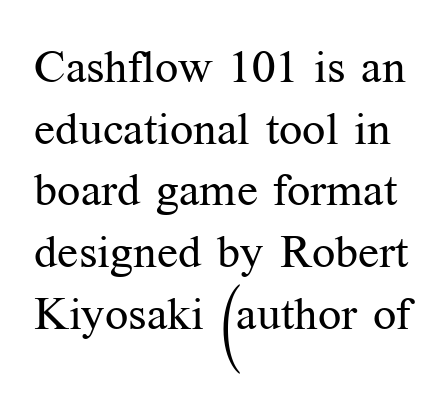
Is this a heavy cut? Hardly; it is regular or lighter. Is the letter spacing exaggerated? No — it looks like the ordinary default. The letters carry serifs — small finishing strokes at the ends of their stems. Horizontal bands of white between lines are of average thickness. The specimen omits any rule beneath the text block's lines. A typesetter would mark this as roman, not italic.
